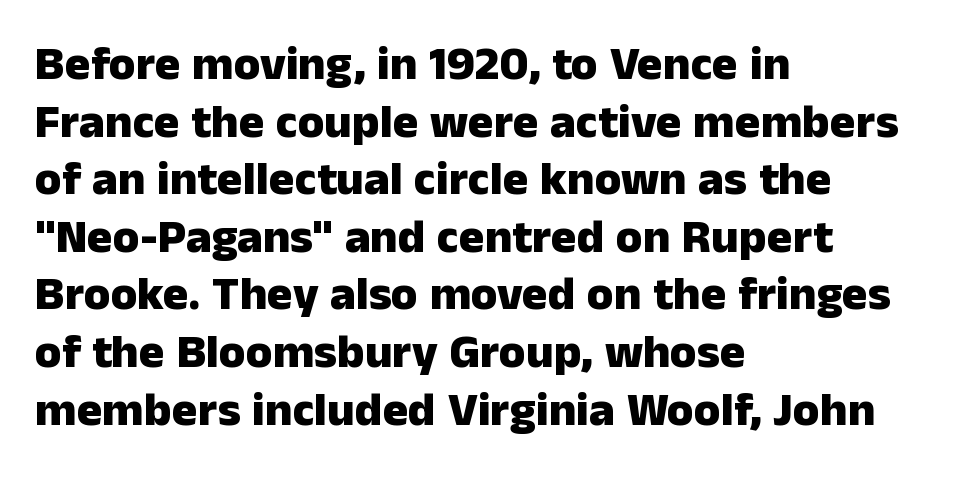
The image shows 48 px heavy sans-serif type, upright; set left-aligned, line spacing 1.2x, normal letter spacing, not underlined; low stroke contrast and a medium x-height.
